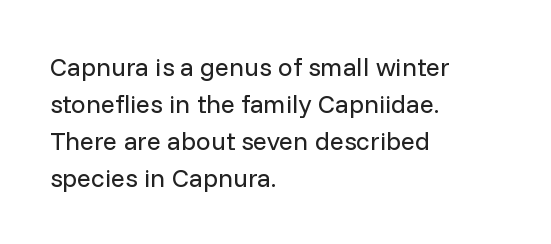
The image shows 26 px text type, upright; set left-aligned, normal line spacing (1.42x), normal letter spacing, not underlined.
